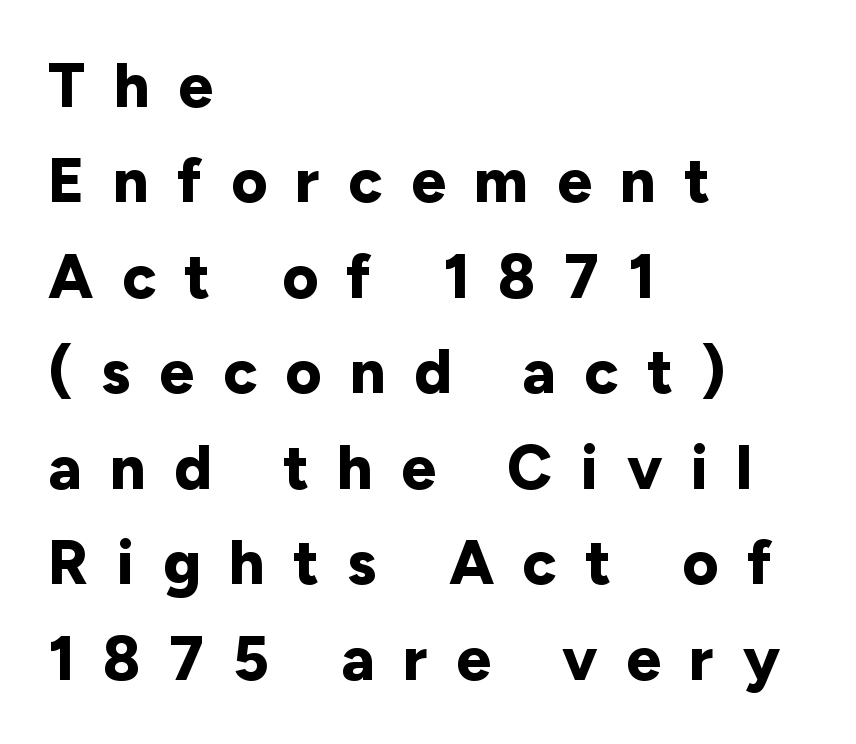
In CSS terms this would be text-align: left. Each letter keeps its own natural width here, so spacing adapts to shape. These lines were composed using upright roman letters. Clear beneath every line of the passage.
